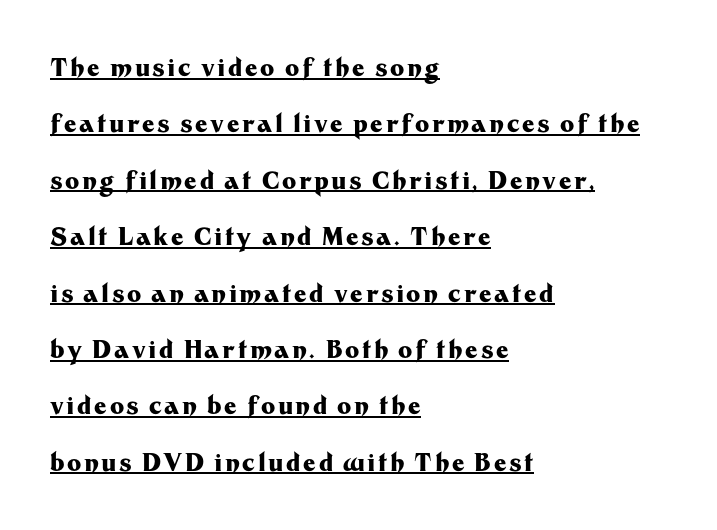
The image shows 24 px bold type, upright; set left-aligned, loose line spacing (2.35x), underlined.
